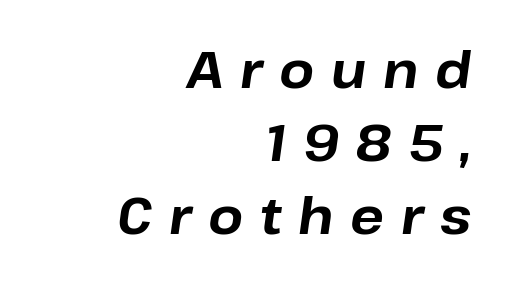
The image shows 50 px bold type, italic (leaning right); set right-aligned, normal line spacing (1.46x), unusually wide letter spacing (+0.33 em), not underlined; low stroke contrast and a medium x-height.
